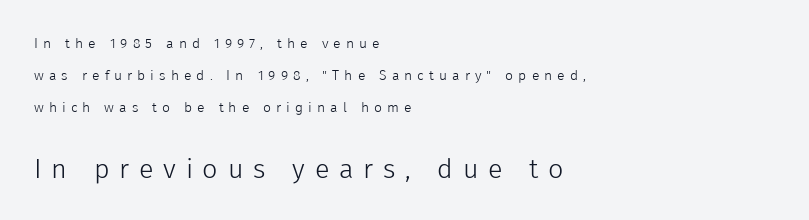
{"italic": "no", "bold": "no", "underline": "no", "align": "left", "line_spacing": "loose", "line_spacing_ratio": 2.29, "letter_spacing": "wide", "letter_spacing_em": 0.36, "larger_block": "second", "size_ratio": 1.93, "glyph_px": 27}
